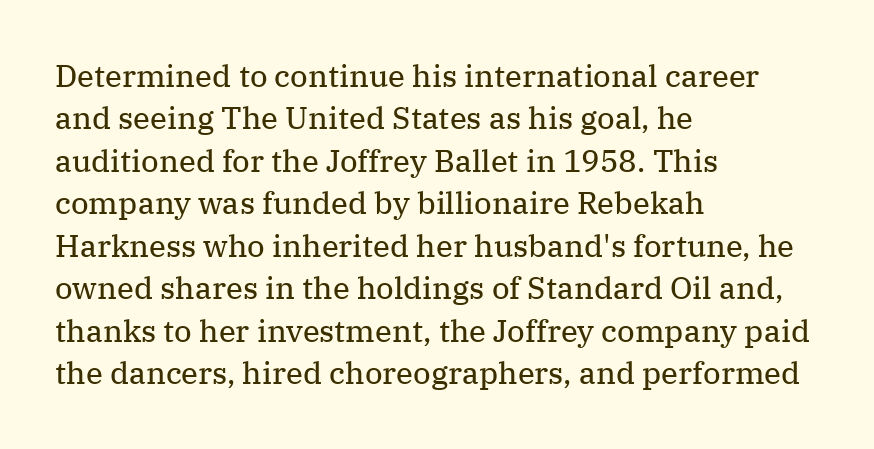
{"serif": "yes", "italic": "no", "bold": "no", "weight": "regular", "width": "normal", "stroke_contrast": "medium", "x_height": "medium", "monospaced": "no", "underline": "no", "align": "left", "line_spacing": "normal", "line_spacing_ratio": 1.37, "letter_spacing": "normal", "letter_spacing_em": 0.0, "glyph_px": 31}
